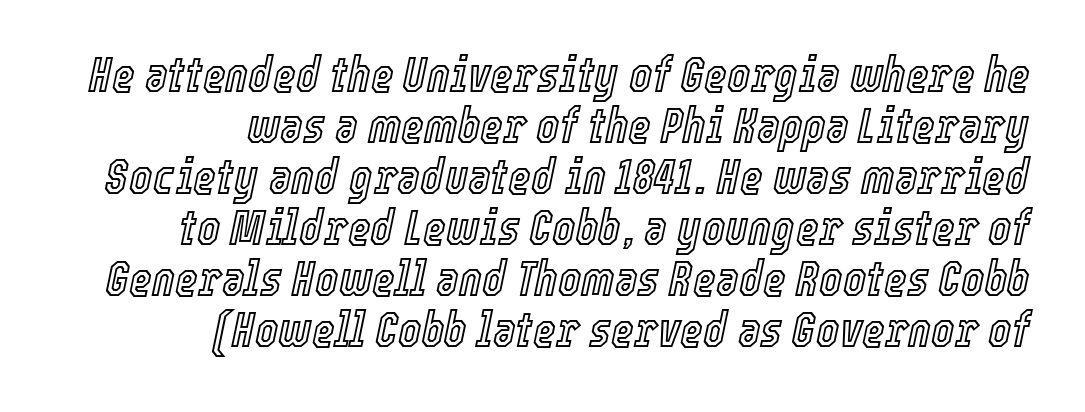
{"italic": "yes", "lean": "right", "slant_degrees": 12, "width": "condensed", "x_height": "medium", "monospaced": "no", "underline": "no", "align": "right", "line_spacing": "tight", "line_spacing_ratio": 1.04, "letter_spacing": "normal", "letter_spacing_em": 0.0, "glyph_px": 49}
